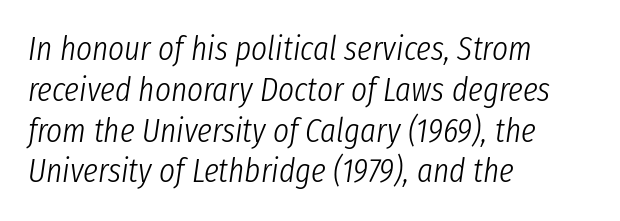
No extra ink here — the face is not bold. What stands out about the letter spacing? Nothing — it is the standard amount. A classic flush-left, rag-right setting is used for this passage. Every character sits at an angle, as italics do. Do the characters align in a grid? No, the font is proportional. The words here are not underlined.
